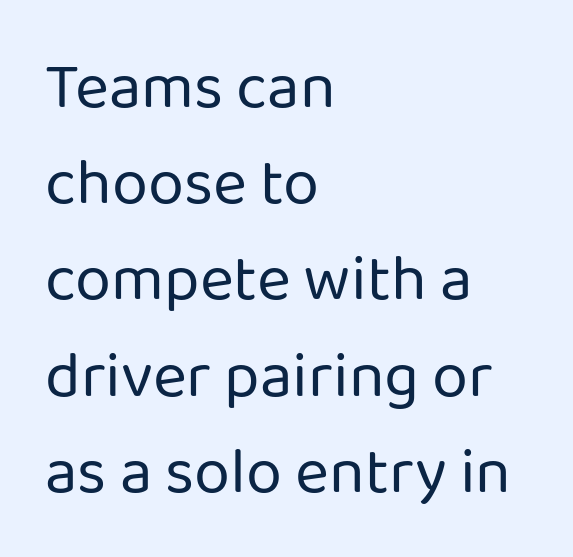
{"serif": "no", "italic": "no", "bold": "no", "weight": "regular", "width": "normal", "stroke_contrast": "low", "x_height": "medium", "monospaced": "no", "underline": "no", "align": "left", "line_spacing": "normal", "line_spacing_ratio": 1.48, "letter_spacing": "normal", "letter_spacing_em": 0.0, "glyph_px": 65}
